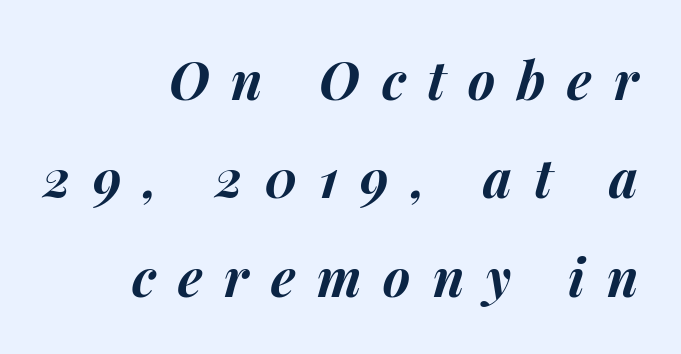
The image shows 52 px bold type, italic (leaning right); set right-aligned, line spacing 1.89x, unusually wide letter spacing (+0.42 em), not underlined; medium stroke contrast and a medium x-height.
